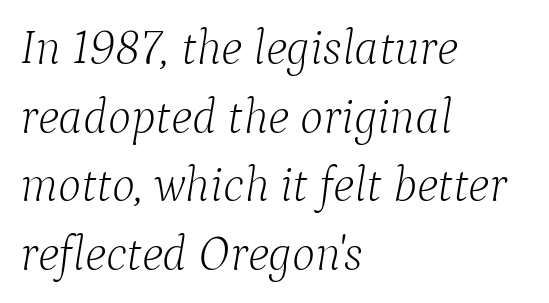
Q: Is the text bold? A: No.
Q: Is the text italic (slanted)? A: Yes, it leans right by about 9 degrees.
Q: Is the typeface a serif or a sans-serif typeface? A: Serif.
Q: Is the text underlined? A: No.
Q: How is the paragraph aligned? A: Left-aligned.
Q: Is the spacing between letters normal or unusually wide? A: Normal.
Q: Is the spacing between lines tight, normal or loose? A: Normal.
Q: Width (condensed, normal, or wide)? A: Normal.
Q: Stroke contrast? A: Low.
Q: x-height? A: Medium.
Q: Monospaced? A: No.
